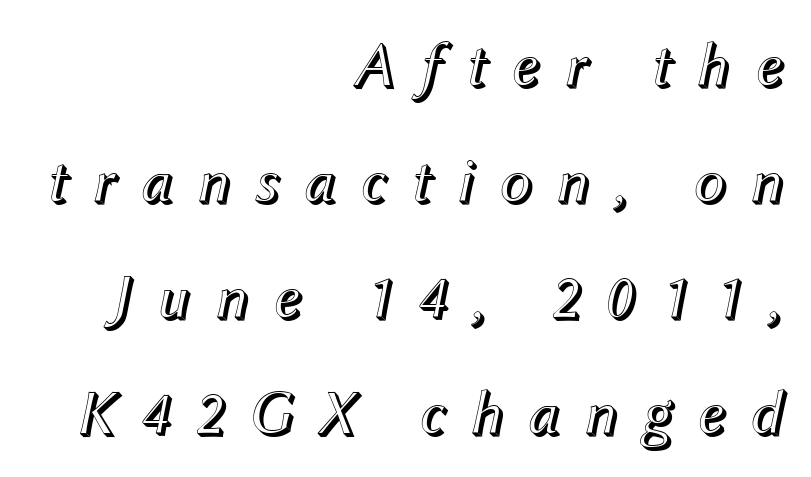
{"italic": "yes", "lean": "right", "slant_degrees": 12, "width": "normal", "x_height": "medium", "monospaced": "no", "underline": "no", "align": "right", "line_spacing_ratio": 1.84, "letter_spacing": "wide", "letter_spacing_em": 0.36, "glyph_px": 63}
